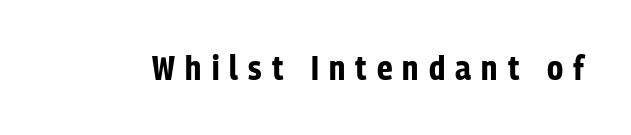
The image shows 34 px bold, condensed sans-serif type, upright; set unusually wide letter spacing (+0.3 em), not underlined; low stroke contrast and a medium x-height.
